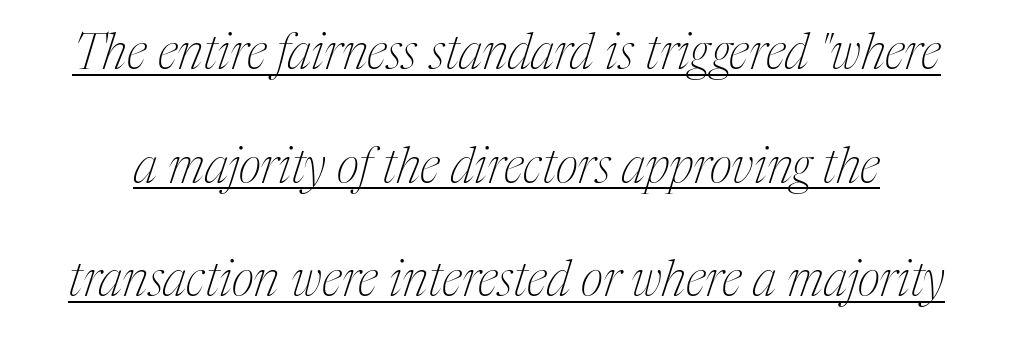
{"serif": "yes", "italic": "yes", "lean": "right", "slant_degrees": 17, "bold": "no", "weight": "thin", "width": "condensed", "stroke_contrast": "medium", "x_height": "medium", "monospaced": "no", "underline": "yes", "line_spacing": "loose", "line_spacing_ratio": 2.32, "letter_spacing": "normal", "letter_spacing_em": 0.0, "glyph_px": 49}
